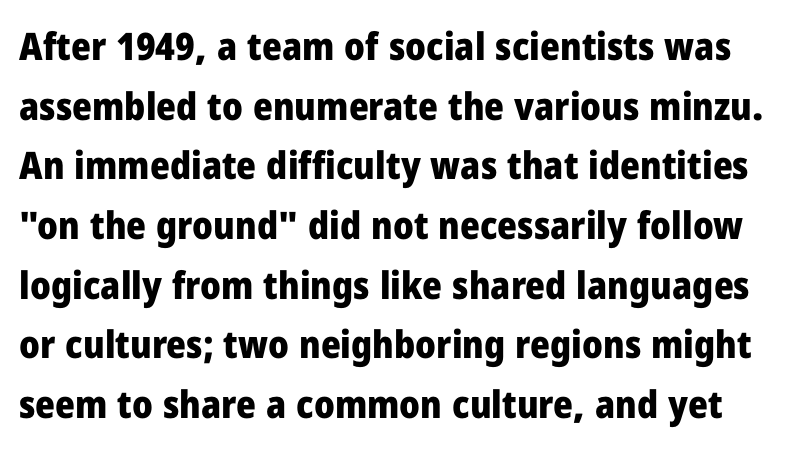
Q: Is the text bold? A: Yes.
Q: Is the text italic (slanted)? A: No, it is upright.
Q: Is the typeface a serif or a sans-serif typeface? A: Sans-serif.
Q: Is the text underlined? A: No.
Q: Is the spacing between letters normal or unusually wide? A: Normal.
Q: Is the spacing between lines tight, normal or loose? A: Normal.
Q: Width (condensed, normal, or wide)? A: Normal.
Q: Stroke contrast? A: Low.
Q: x-height? A: Medium.
Q: Monospaced? A: No.
